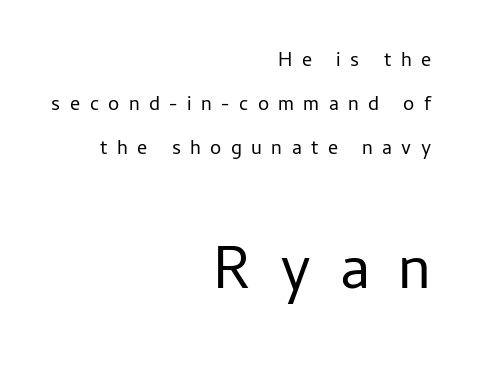
{"serif": "no", "italic": "no", "bold": "no", "weight": "regular", "width": "normal", "stroke_contrast": "low", "x_height": "medium", "monospaced": "no", "underline": "no", "align": "right", "line_spacing": "loose", "line_spacing_ratio": 2.2, "letter_spacing": "wide", "letter_spacing_em": 0.47, "larger_block": "second", "size_ratio": 3.05, "glyph_px": 61}
